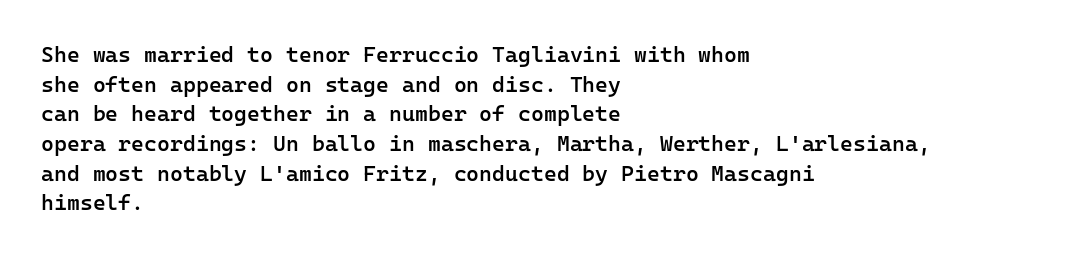
{"italic": "no", "bold": "semi", "underline": "no", "align": "left", "line_spacing": "normal", "line_spacing_ratio": 1.35, "letter_spacing": "normal", "letter_spacing_em": 0.0, "glyph_px": 22}
